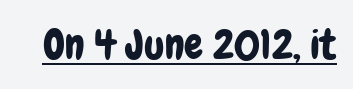
{"serif": "no", "italic": "no", "width": "condensed", "stroke_contrast": "low", "x_height": "medium", "monospaced": "no", "underline": "yes", "letter_spacing": "normal", "letter_spacing_em": 0.0, "glyph_px": 42}
